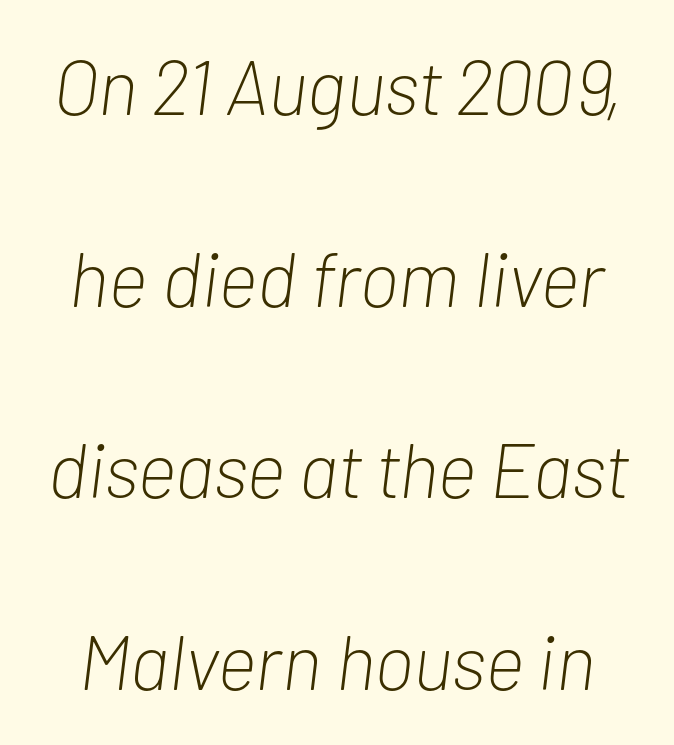
Q: Is the text bold? A: No.
Q: Is the text italic (slanted)? A: Yes, it leans right by about 7 degrees.
Q: Is the text underlined? A: No.
Q: Is the spacing between letters normal or unusually wide? A: Normal.
Q: Is the spacing between lines tight, normal or loose? A: Loose.
Q: Width (condensed, normal, or wide)? A: Condensed.
Q: Stroke contrast? A: Low.
Q: x-height? A: Medium.
Q: Monospaced? A: No.
